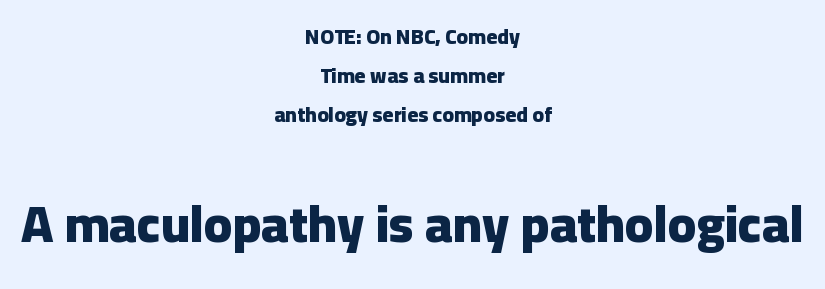
Q: Is the text bold? A: Yes.
Q: Is the text italic (slanted)? A: No, it is upright.
Q: Is the typeface a serif or a sans-serif typeface? A: Sans-serif.
Q: Is the text underlined? A: No.
Q: How is the paragraph aligned? A: Centered.
Q: Is the spacing between letters normal or unusually wide? A: Normal.
Q: Which block of text is set in a larger size, the first (top) or the second (bottom)? A: The second (bottom) one.
Q: Width (condensed, normal, or wide)? A: Normal.
Q: Stroke contrast? A: Low.
Q: x-height? A: Medium.
Q: Monospaced? A: No.
